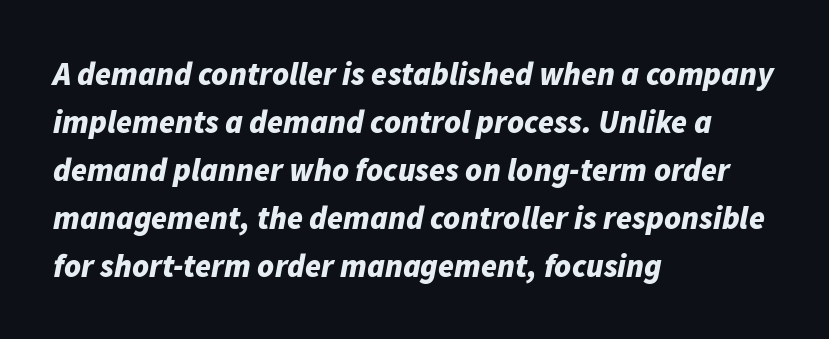
Q: Is the text bold? A: Yes.
Q: Is the text italic (slanted)? A: Yes, it leans right by about 11 degrees.
Q: Is the text underlined? A: No.
Q: How is the paragraph aligned? A: Left-aligned.
Q: Is the spacing between letters normal or unusually wide? A: Normal.
Q: Is the spacing between lines tight, normal or loose? A: Normal.
Q: Width (condensed, normal, or wide)? A: Normal.
Q: Stroke contrast? A: Low.
Q: x-height? A: Medium.
Q: Monospaced? A: No.
